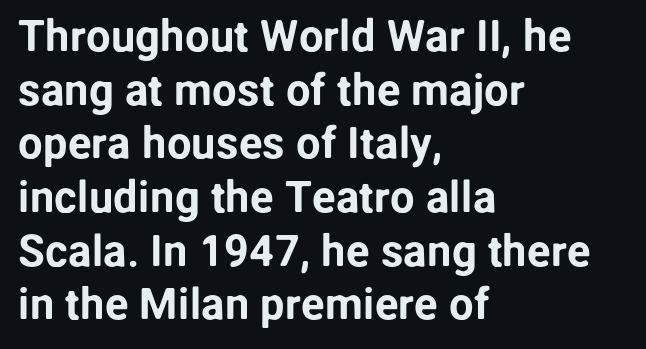
Q: Is the text italic (slanted)? A: No, it is upright.
Q: Is the typeface a serif or a sans-serif typeface? A: Sans-serif.
Q: Is the text underlined? A: No.
Q: How is the paragraph aligned? A: Left-aligned.
Q: Is the spacing between letters normal or unusually wide? A: Normal.
Q: Width (condensed, normal, or wide)? A: Normal.
Q: Stroke contrast? A: Low.
Q: x-height? A: Medium.
Q: Monospaced? A: No.
